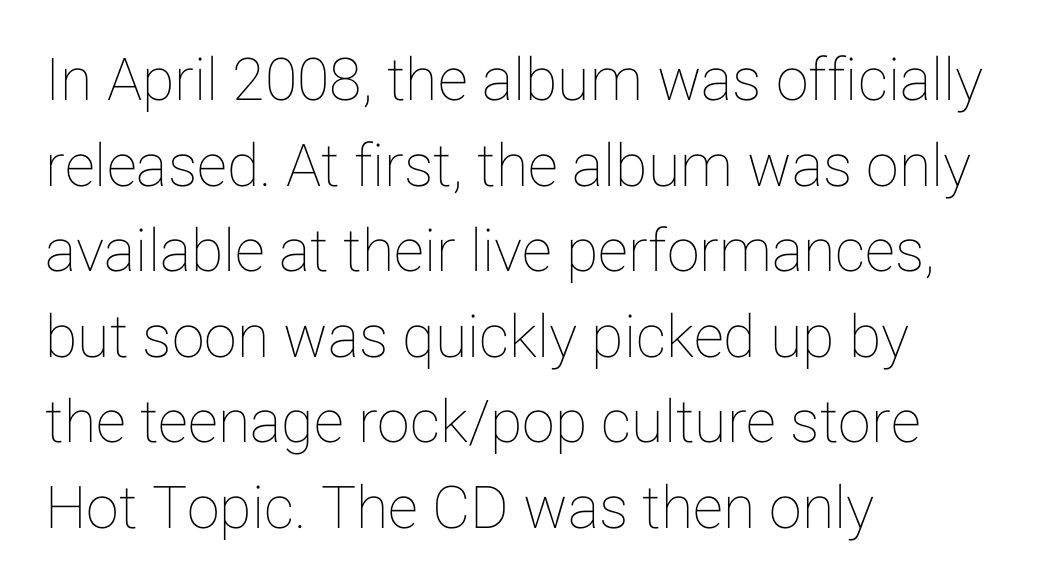
{"italic": "no", "width": "normal", "stroke_contrast": "low", "x_height": "medium", "monospaced": "no", "underline": "no", "align": "left", "line_spacing": "normal", "line_spacing_ratio": 1.45, "letter_spacing": "normal", "letter_spacing_em": 0.0, "glyph_px": 59}
